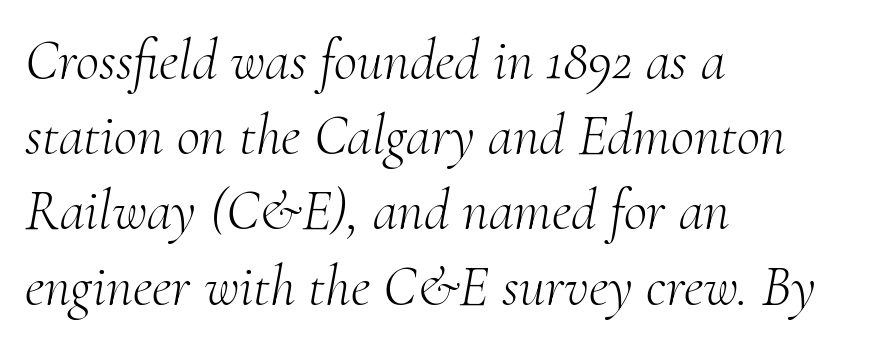
Q: Is the text bold? A: No.
Q: Is the text italic (slanted)? A: Yes, it leans right by about 10 degrees.
Q: Is the typeface a serif or a sans-serif typeface? A: Serif.
Q: Is the text underlined? A: No.
Q: How is the paragraph aligned? A: Left-aligned.
Q: Is the spacing between letters normal or unusually wide? A: Normal.
Q: Is the spacing between lines tight, normal or loose? A: Normal.
Q: Width (condensed, normal, or wide)? A: Normal.
Q: Stroke contrast? A: Medium.
Q: x-height? A: Small.
Q: Monospaced? A: No.
